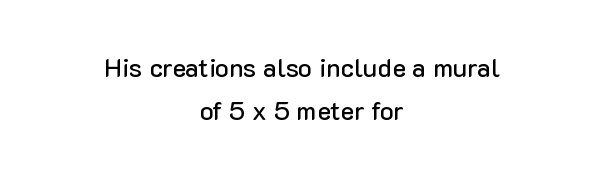
Q: Is the text italic (slanted)? A: No, it is upright.
Q: Is the text underlined? A: No.
Q: How is the paragraph aligned? A: Centered.
Q: Is the spacing between letters normal or unusually wide? A: Normal.
Q: Is the spacing between lines tight, normal or loose? A: Normal.
